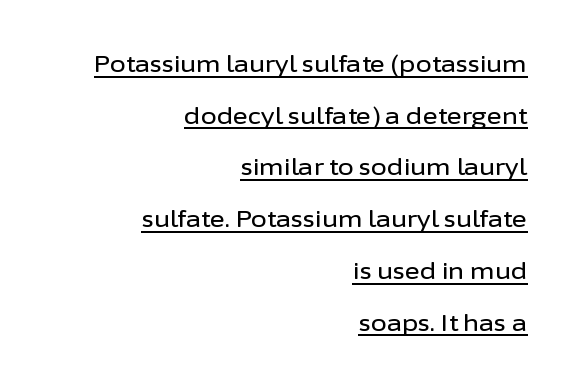
{"italic": "no", "underline": "yes", "align": "right", "line_spacing": "loose", "line_spacing_ratio": 2.25, "letter_spacing": "normal", "letter_spacing_em": 0.0, "glyph_px": 23}
